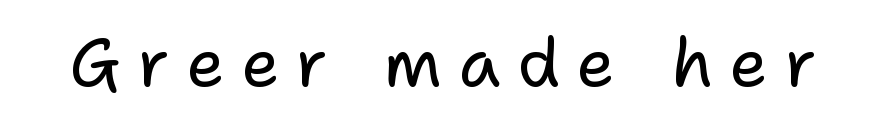
{"serif": "no", "italic": "no", "bold": "no", "weight": "regular", "width": "normal", "stroke_contrast": "low", "x_height": "medium", "monospaced": "no", "underline": "no", "letter_spacing": "wide", "letter_spacing_em": 0.24, "glyph_px": 68}
